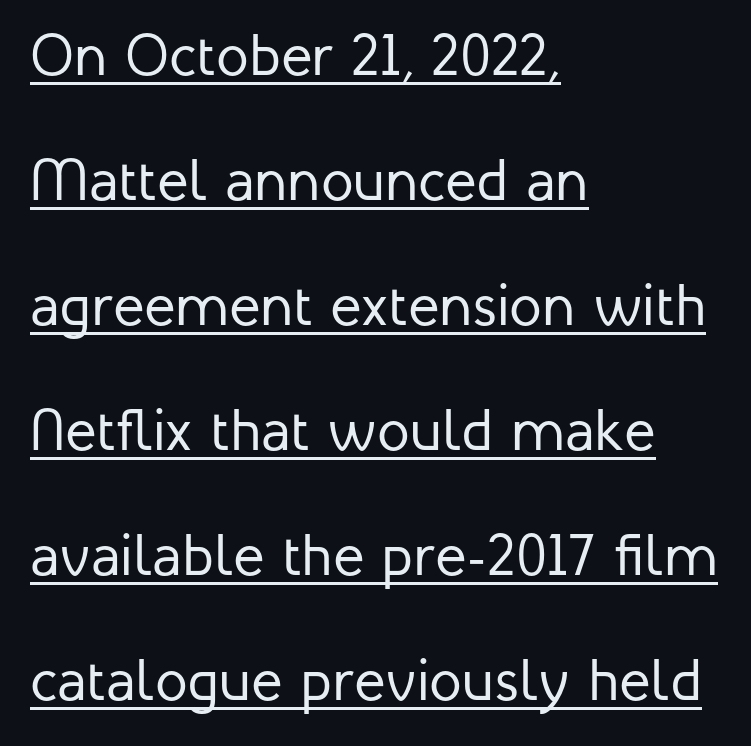
{"serif": "no", "italic": "no", "bold": "no", "weight": "regular", "width": "normal", "stroke_contrast": "low", "x_height": "medium", "monospaced": "no", "underline": "yes", "align": "left", "line_spacing": "loose", "line_spacing_ratio": 2.12, "letter_spacing": "normal", "letter_spacing_em": 0.0, "glyph_px": 59}
